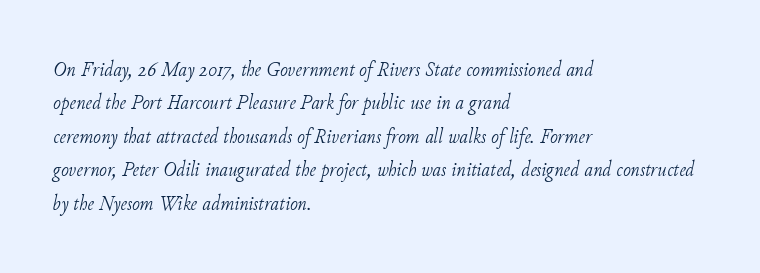
The image shows 21 px text type, italic (leaning right); set left-aligned, normal line spacing (1.59x), normal letter spacing, not underlined.
